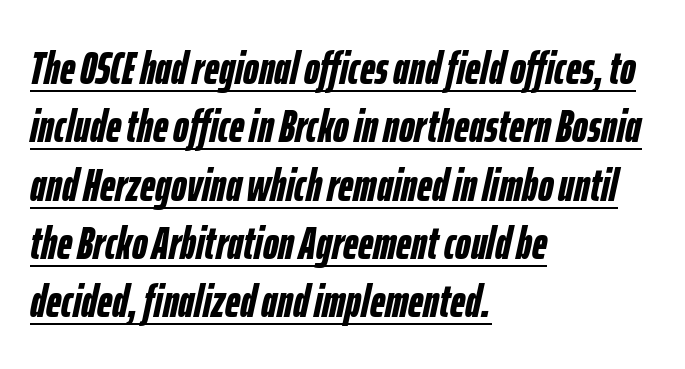
Q: Is the text bold? A: Yes.
Q: Is the text italic (slanted)? A: Yes, it leans right by about 12 degrees.
Q: Is the text underlined? A: Yes.
Q: How is the paragraph aligned? A: Left-aligned.
Q: Is the spacing between letters normal or unusually wide? A: Normal.
Q: Width (condensed, normal, or wide)? A: Condensed.
Q: Stroke contrast? A: Low.
Q: x-height? A: Medium.
Q: Monospaced? A: No.
